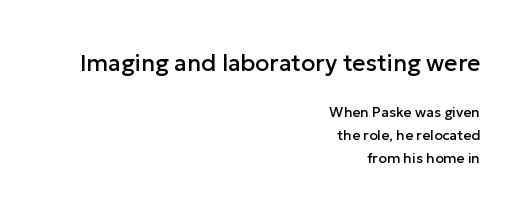
{"italic": "no", "underline": "no", "align": "right", "line_spacing": "normal", "line_spacing_ratio": 1.61, "letter_spacing": "normal", "letter_spacing_em": 0.0, "larger_block": "first", "size_ratio": 1.64, "glyph_px": 23}
